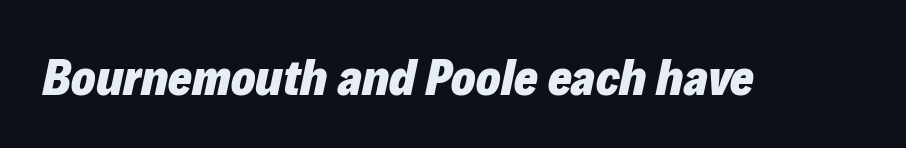
Do the characters align in a grid? No, the font is proportional. Emphasis by weight is at full strength: bold. Look at the tracking — it's just the regular setting, nothing added. The specimen omits any rule beneath the text block's lines.
